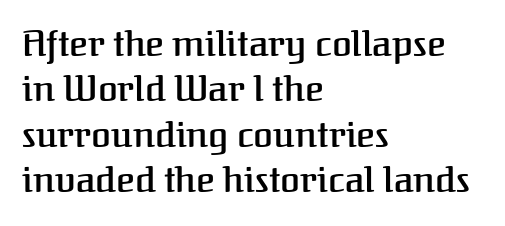
The image shows 36 px semibold serif type, upright; set left-aligned, normal line spacing (1.26x), normal letter spacing, not underlined; medium stroke contrast and a medium x-height.
